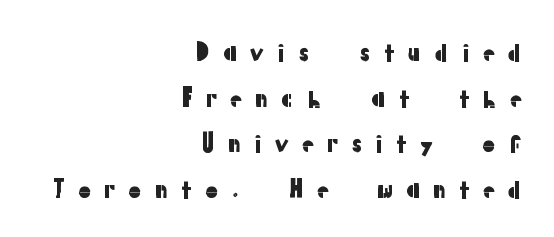
{"italic": "no", "underline": "no", "align": "right", "line_spacing_ratio": 1.83, "letter_spacing": "wide", "letter_spacing_em": 0.45, "glyph_px": 25}
